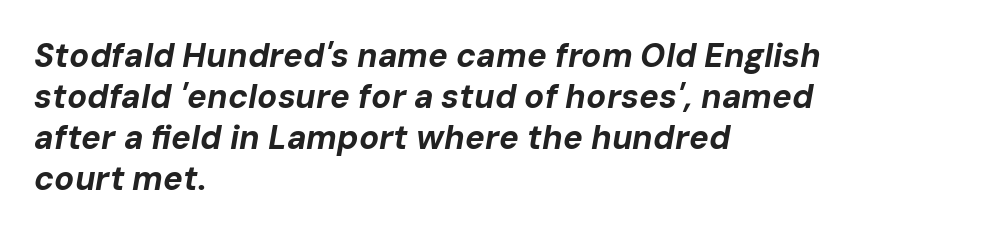
Looks like regular typesetting: each glyph gets only the width it needs. The rendering uses a bold face; every stroke is thick and dark. Any mark beneath the type? The region is blank. Honestly, the letter spacing is just normal — you wouldn't notice it. Which margin do the lines hug? The left one — the right edge is uneven.
